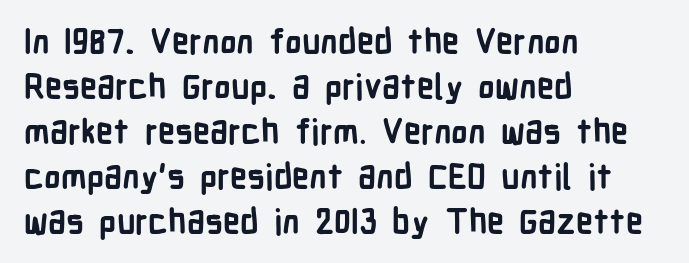
{"serif": "no", "italic": "no", "bold": "yes", "weight": "semibold", "width": "condensed", "stroke_contrast": "low", "x_height": "medium", "monospaced": "no", "underline": "no", "align": "left", "line_spacing": "normal", "line_spacing_ratio": 1.32, "letter_spacing": "normal", "letter_spacing_em": 0.0, "glyph_px": 34}
